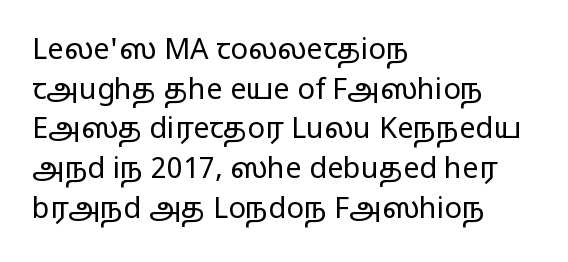
{"serif": "no", "italic": "no", "bold": "no", "weight": "regular", "width": "wide", "stroke_contrast": "low", "x_height": "medium", "monospaced": "no", "underline": "no", "align": "left", "line_spacing": "normal", "line_spacing_ratio": 1.37, "letter_spacing": "normal", "letter_spacing_em": 0.0, "glyph_px": 29}
